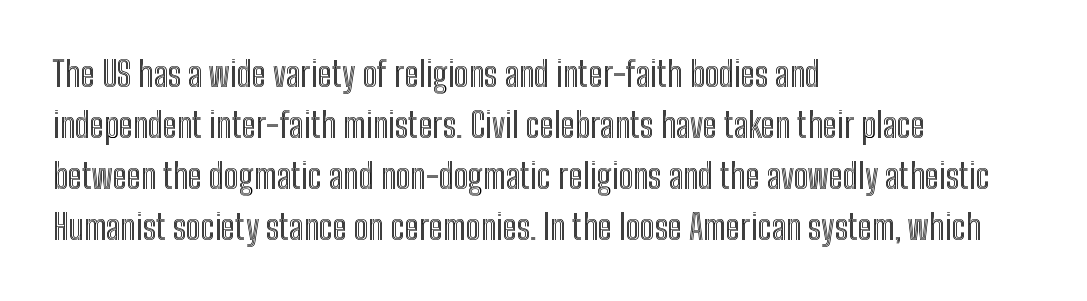
{"italic": "no", "width": "condensed", "x_height": "medium", "monospaced": "no", "underline": "no", "align": "left", "line_spacing": "normal", "line_spacing_ratio": 1.5, "letter_spacing": "normal", "letter_spacing_em": 0.0, "glyph_px": 34}
